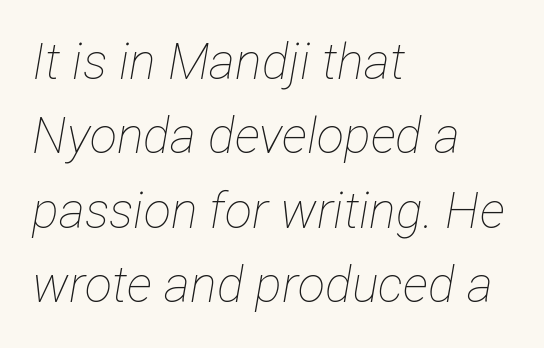
The image shows 50 px thin, condensed type, italic (leaning right); set left-aligned, normal line spacing (1.49x), normal letter spacing, not underlined; low stroke contrast and a medium x-height.
